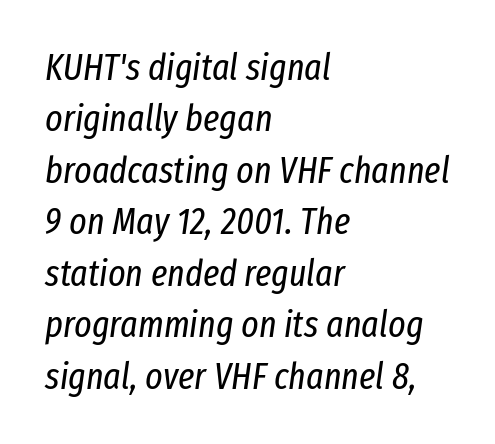
The letterforms sit shoulder to shoulder at normal distance. Each stroke keeps to a modest, everyday thickness or less. Evenly set lines give the paragraph a standard silhouette. The letters are slanted; this is an italic face.
